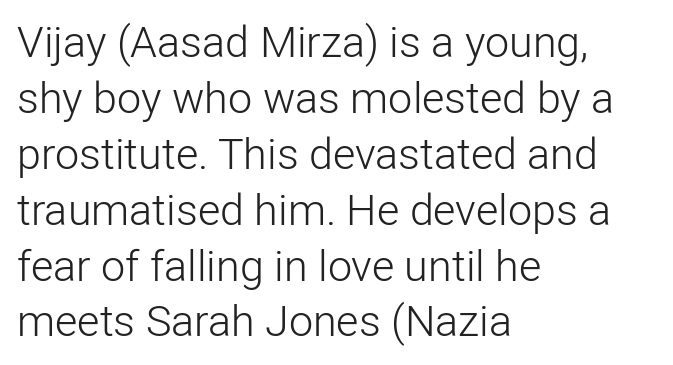
{"serif": "no", "italic": "no", "bold": "no", "weight": "light", "width": "normal", "stroke_contrast": "low", "x_height": "medium", "monospaced": "no", "underline": "no", "align": "left", "line_spacing": "normal", "line_spacing_ratio": 1.3, "letter_spacing": "normal", "letter_spacing_em": 0.0, "glyph_px": 43}
